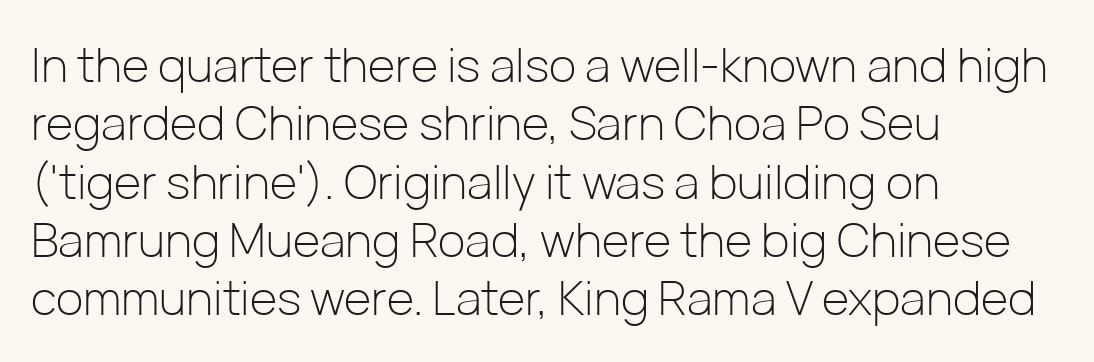
{"serif": "no", "italic": "no", "bold": "no", "weight": "light", "width": "normal", "stroke_contrast": "low", "x_height": "medium", "monospaced": "no", "underline": "no", "align": "left", "line_spacing_ratio": 1.24, "letter_spacing": "normal", "letter_spacing_em": 0.0, "glyph_px": 47}
